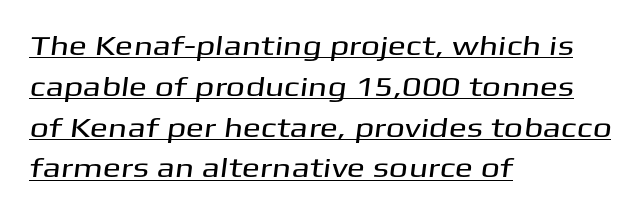
The image shows 27 px text type; set left-aligned, normal line spacing (1.51x), normal letter spacing, underlined.
